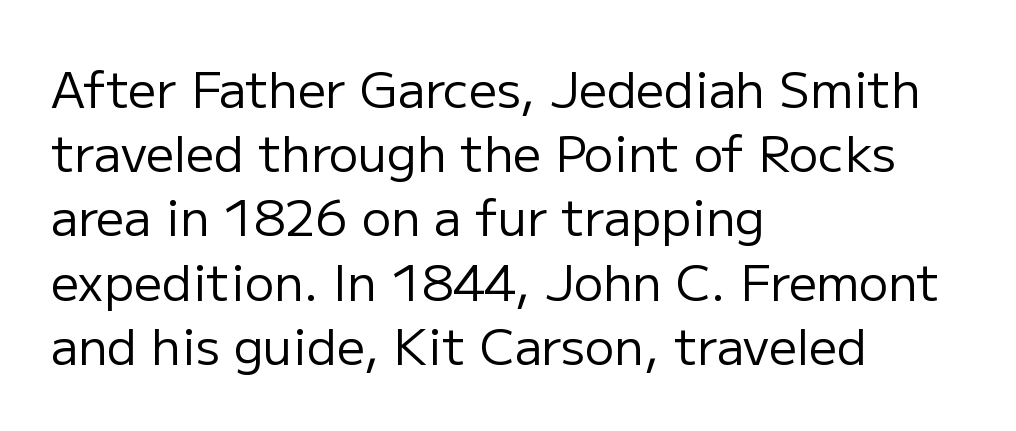
The image shows 49 px regular-weight sans-serif type, upright; set left-aligned, normal line spacing (1.31x), normal letter spacing, not underlined; low stroke contrast and a medium x-height.
